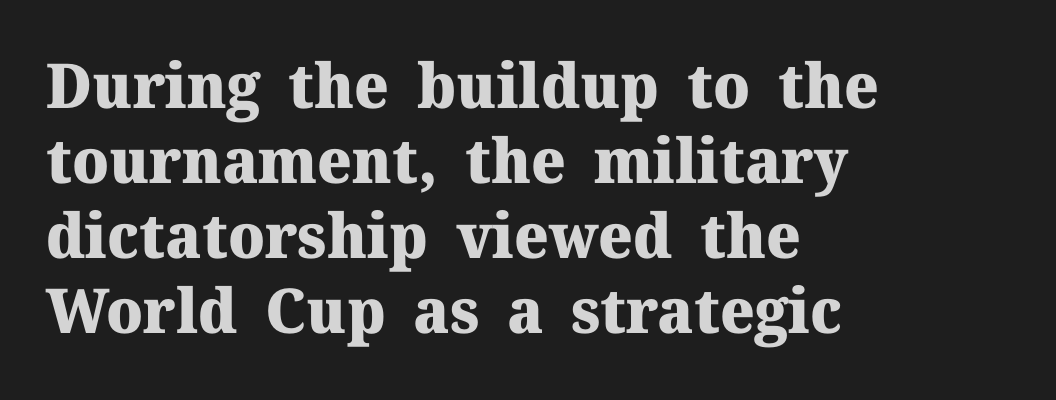
{"serif": "yes", "italic": "no", "bold": "yes", "weight": "heavy", "width": "normal", "stroke_contrast": "medium", "x_height": "medium", "monospaced": "no", "underline": "no", "align": "left", "line_spacing_ratio": 1.21, "letter_spacing": "normal", "letter_spacing_em": 0.0, "glyph_px": 62}
